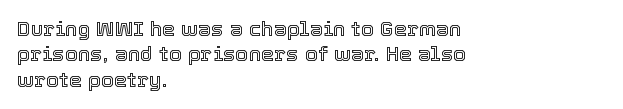
Q: Is the text italic (slanted)? A: No, it is upright.
Q: Is the text underlined? A: No.
Q: How is the paragraph aligned? A: Left-aligned.
Q: Is the spacing between letters normal or unusually wide? A: Normal.
